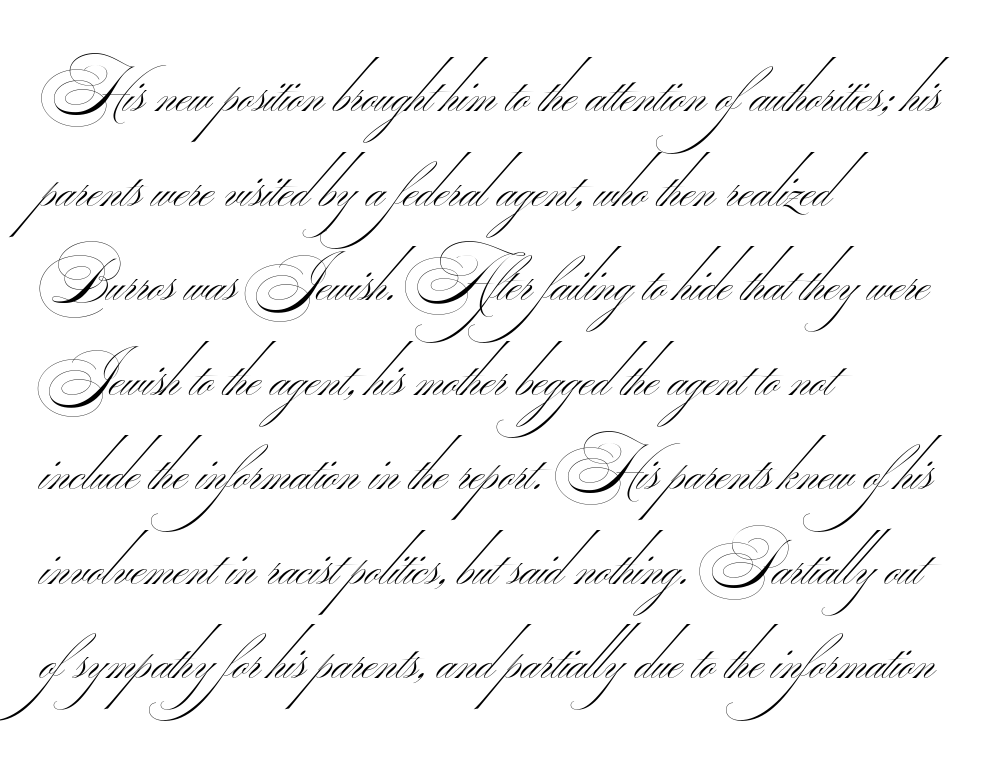
{"serif": "no", "bold": "no", "weight": "thin", "width": "wide", "stroke_contrast": "medium", "monospaced": "no", "underline": "no", "align": "left", "line_spacing": "normal", "line_spacing_ratio": 1.55, "letter_spacing": "normal", "letter_spacing_em": 0.0, "glyph_px": 61}
